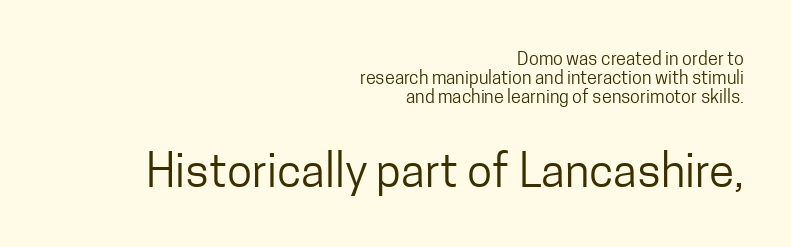
The image shows 46 px regular-weight, condensed sans-serif type, upright; set right-aligned, tight line spacing (1.06x), normal letter spacing, not underlined; the second (bottom) block is 2.56x larger; low stroke contrast and a medium x-height.
